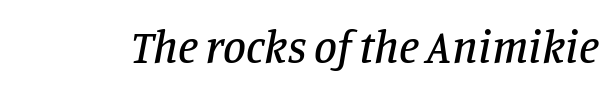
The image shows 46 px serif type, italic (leaning right); set normal letter spacing, not underlined; low stroke contrast and a large x-height.
